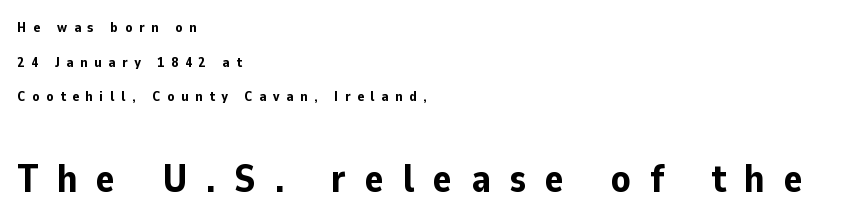
{"serif": "no", "italic": "no", "bold": "yes", "weight": "bold", "width": "normal", "stroke_contrast": "low", "x_height": "medium", "monospaced": "no", "underline": "no", "align": "left", "line_spacing": "loose", "line_spacing_ratio": 2.48, "letter_spacing": "wide", "letter_spacing_em": 0.48, "larger_block": "second", "size_ratio": 2.79, "glyph_px": 39}
